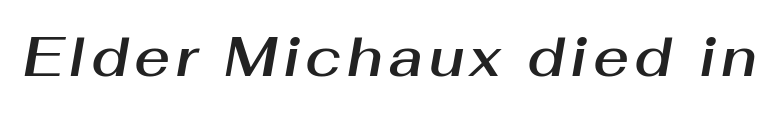
The image shows 55 px text type, italic (leaning right); set not underlined; medium stroke contrast and a medium x-height.
